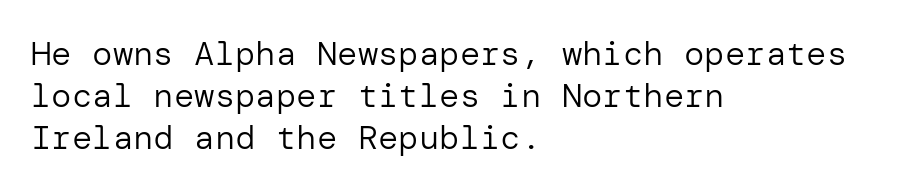
The image shows 34 px regular-weight sans-serif type, upright; set left-aligned, line spacing 1.24x, normal letter spacing, not underlined; low stroke contrast and a medium x-height.
